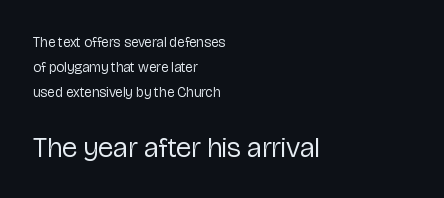
{"serif": "no", "italic": "no", "bold": "no", "weight": "regular", "width": "normal", "stroke_contrast": "low", "x_height": "medium", "monospaced": "no", "underline": "no", "align": "left", "line_spacing_ratio": 1.77, "letter_spacing": "normal", "letter_spacing_em": 0.0, "larger_block": "second", "size_ratio": 2.0, "glyph_px": 28}
